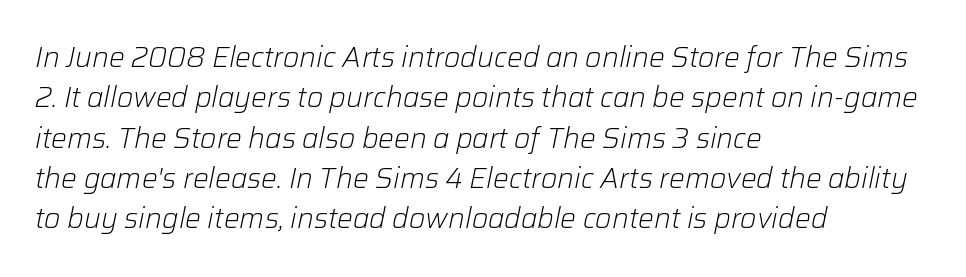
{"italic": "yes", "lean": "right", "slant_degrees": 12, "bold": "no", "weight": "light", "width": "normal", "stroke_contrast": "low", "x_height": "medium", "monospaced": "no", "underline": "no", "align": "left", "line_spacing": "normal", "line_spacing_ratio": 1.44, "letter_spacing": "normal", "letter_spacing_em": 0.0, "glyph_px": 28}
